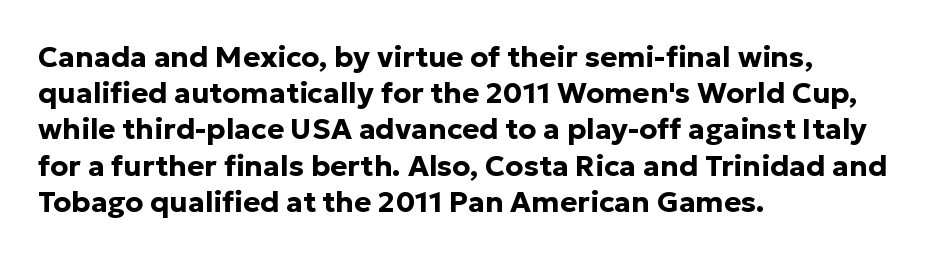
Q: Is the text bold? A: Yes.
Q: Is the text italic (slanted)? A: No, it is upright.
Q: Is the typeface a serif or a sans-serif typeface? A: Sans-serif.
Q: Is the text underlined? A: No.
Q: How is the paragraph aligned? A: Left-aligned.
Q: Is the spacing between letters normal or unusually wide? A: Normal.
Q: Is the spacing between lines tight, normal or loose? A: Normal.
Q: Width (condensed, normal, or wide)? A: Normal.
Q: Stroke contrast? A: Low.
Q: x-height? A: Medium.
Q: Monospaced? A: No.
